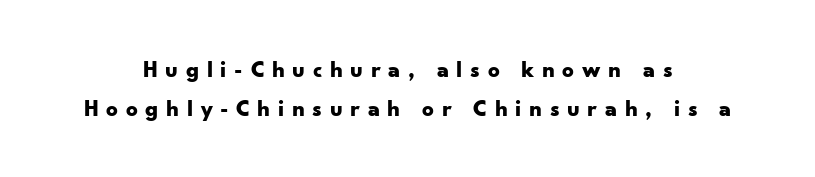
Q: Is the text bold? A: Yes.
Q: Is the text italic (slanted)? A: No, it is upright.
Q: Is the text underlined? A: No.
Q: How is the paragraph aligned? A: Centered.
Q: Is the spacing between letters normal or unusually wide? A: Unusually wide.
Q: Is the spacing between lines tight, normal or loose? A: Normal.
